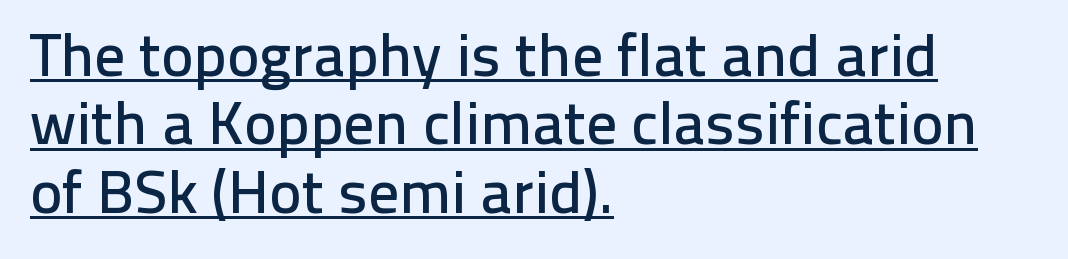
{"serif": "no", "italic": "no", "width": "normal", "stroke_contrast": "low", "x_height": "medium", "monospaced": "no", "underline": "yes", "align": "left", "line_spacing": "tight", "line_spacing_ratio": 1.12, "letter_spacing": "normal", "letter_spacing_em": 0.0, "glyph_px": 61}
